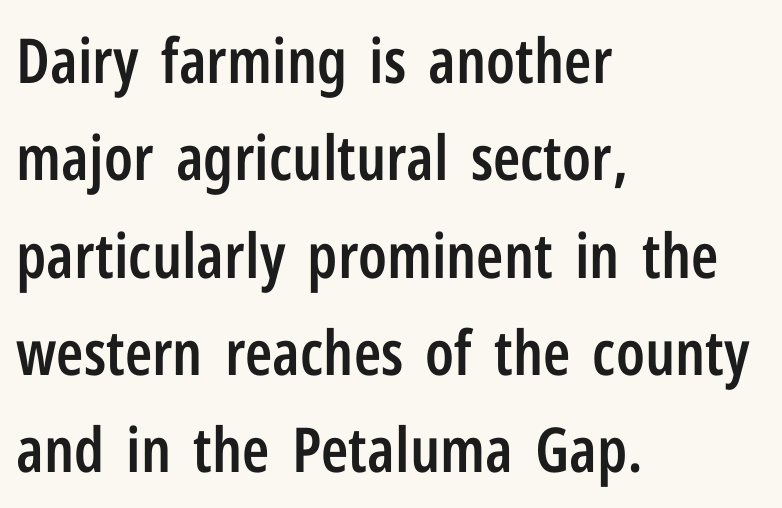
The image shows 62 px semibold, condensed sans-serif type, upright; set left-aligned, normal line spacing (1.57x), normal letter spacing, not underlined; low stroke contrast and a medium x-height.
